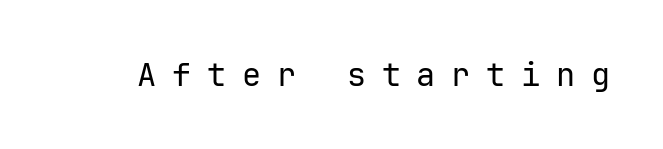
No word sits above an underline. Weight: in the light-to-regular range. There is plenty of visible air inserted between adjacent glyphs. The passage shown is typeset with a sans-serif family.
